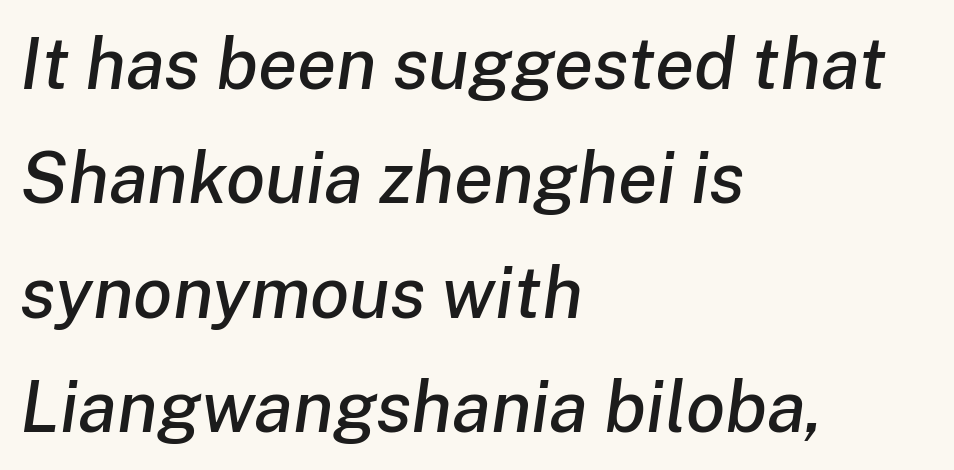
If you measured baseline to baseline, you'd find a middling distance. These lines were composed using italics. Quick note: underline off. Students, note that the glyphs here touch the page at normal intervals. Here the designer chose a conventional face with non-uniform glyph widths. These lines are set flush left with a ragged right edge.
